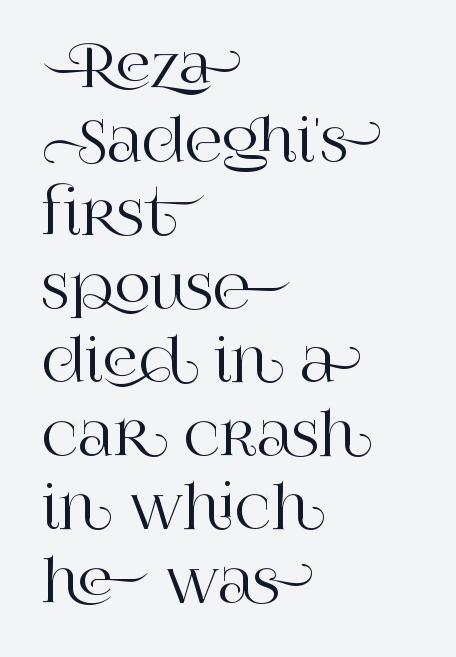
Q: Is the text italic (slanted)? A: No, it is upright.
Q: Is the typeface a serif or a sans-serif typeface? A: Serif.
Q: Is the text underlined? A: No.
Q: How is the paragraph aligned? A: Left-aligned.
Q: Is the spacing between letters normal or unusually wide? A: Normal.
Q: Is the spacing between lines tight, normal or loose? A: Normal.
Q: Width (condensed, normal, or wide)? A: Normal.
Q: Stroke contrast? A: High.
Q: x-height? A: Large.
Q: Monospaced? A: No.
